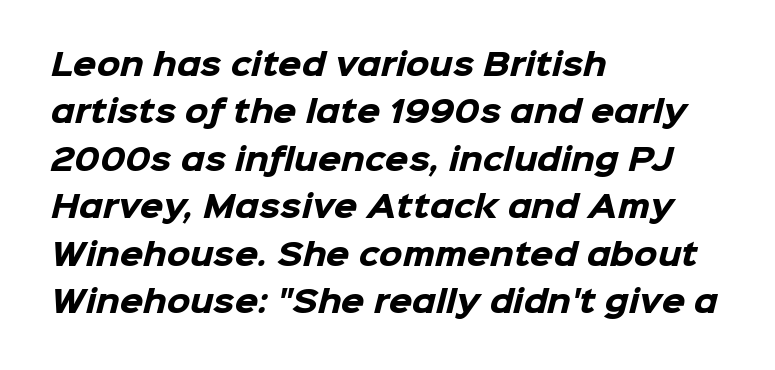
Q: Is the text bold? A: Yes.
Q: Is the typeface a serif or a sans-serif typeface? A: Sans-serif.
Q: Is the text underlined? A: No.
Q: How is the paragraph aligned? A: Left-aligned.
Q: Is the spacing between letters normal or unusually wide? A: Normal.
Q: Is the spacing between lines tight, normal or loose? A: Normal.
Q: Width (condensed, normal, or wide)? A: Normal.
Q: Stroke contrast? A: Low.
Q: x-height? A: Medium.
Q: Monospaced? A: No.
